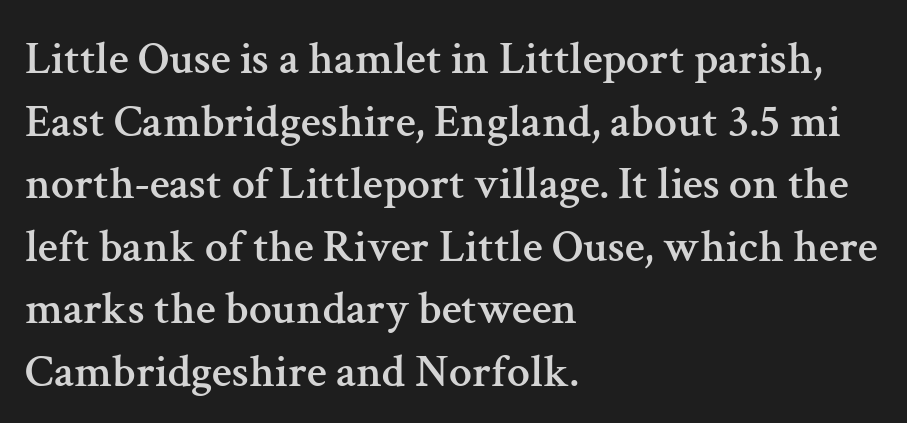
Q: Is the text italic (slanted)? A: No, it is upright.
Q: Is the typeface a serif or a sans-serif typeface? A: Serif.
Q: Is the text underlined? A: No.
Q: How is the paragraph aligned? A: Left-aligned.
Q: Is the spacing between letters normal or unusually wide? A: Normal.
Q: Is the spacing between lines tight, normal or loose? A: Normal.
Q: Width (condensed, normal, or wide)? A: Normal.
Q: Stroke contrast? A: Medium.
Q: x-height? A: Medium.
Q: Monospaced? A: No.
